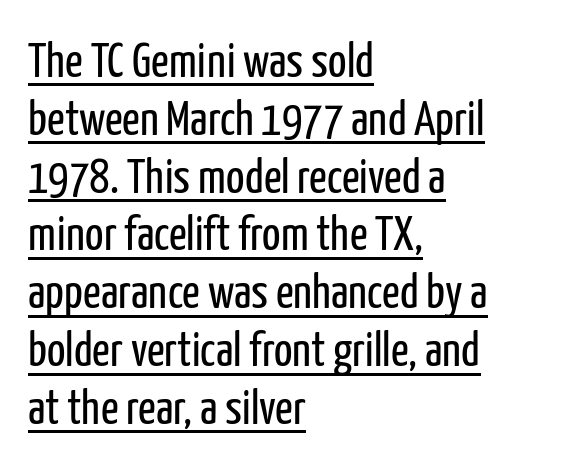
A continuous stroke trails under the words, as in a hyperlink. Horizontal alignment here is leftward, the default for most running prose. Varying glyph widths throughout — classic text-font behaviour. No extra ink here — the face is not bold.
